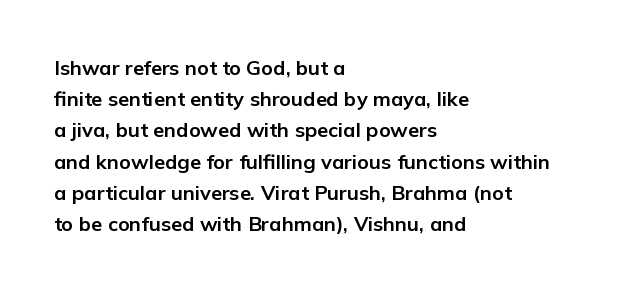
The image shows 20 px bold type, upright; set left-aligned, normal line spacing (1.56x), normal letter spacing, not underlined.
